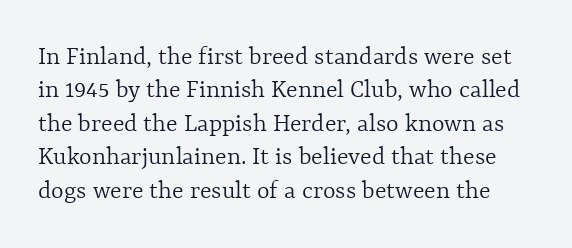
Q: Is the text bold? A: No.
Q: Is the text italic (slanted)? A: No, it is upright.
Q: Is the text underlined? A: No.
Q: Is the spacing between letters normal or unusually wide? A: Normal.
